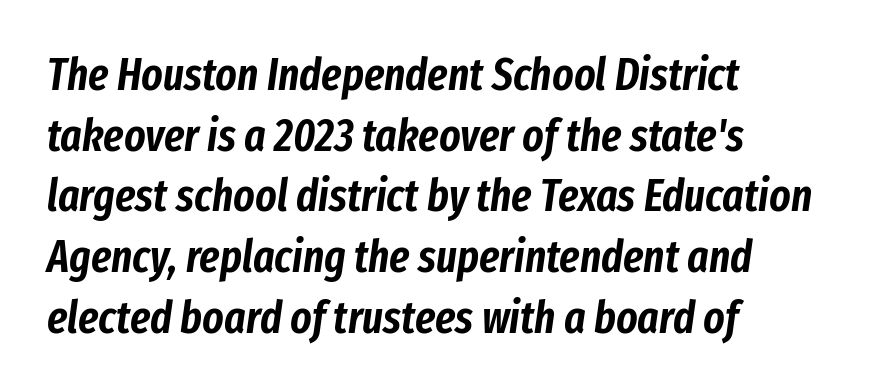
{"italic": "yes", "lean": "right", "slant_degrees": 8, "width": "condensed", "stroke_contrast": "low", "x_height": "medium", "monospaced": "no", "underline": "no", "align": "left", "line_spacing": "normal", "line_spacing_ratio": 1.35, "letter_spacing": "normal", "letter_spacing_em": 0.0, "glyph_px": 45}
